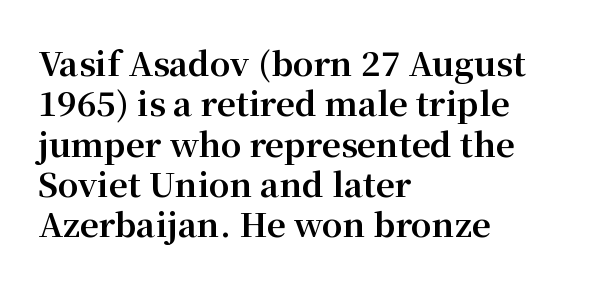
The image shows 33 px bold serif type, upright; set left-aligned, line spacing 1.22x, normal letter spacing, not underlined; medium stroke contrast and a medium x-height.
